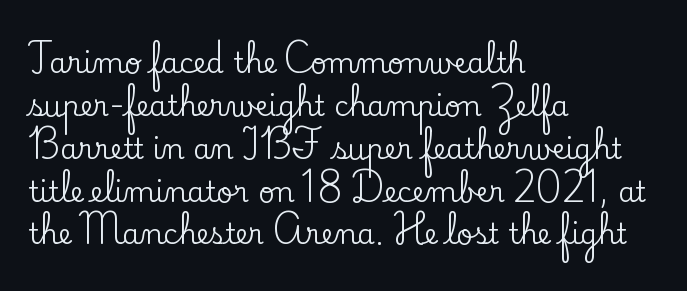
{"serif": "yes", "italic": "no", "width": "normal", "stroke_contrast": "low", "x_height": "small", "monospaced": "no", "underline": "no", "align": "left", "line_spacing": "normal", "line_spacing_ratio": 1.53, "letter_spacing": "normal", "letter_spacing_em": 0.0, "glyph_px": 28}
